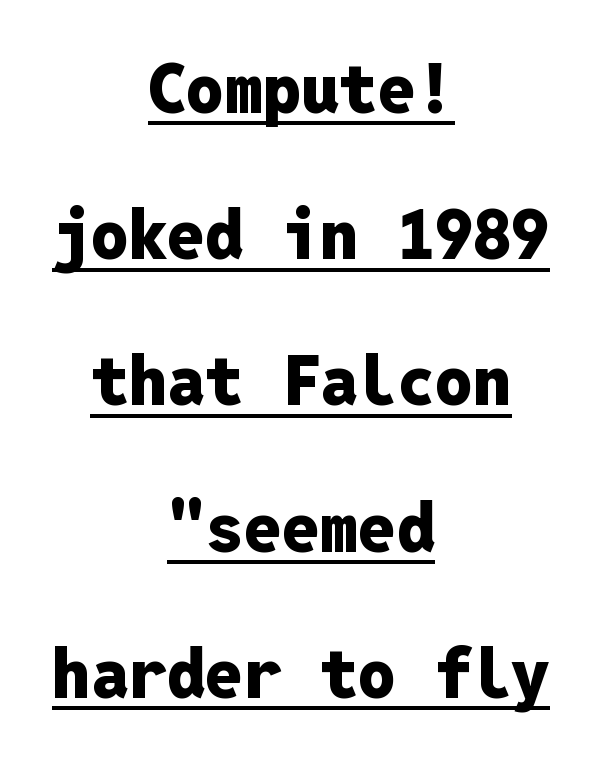
{"serif": "no", "italic": "no", "bold": "yes", "weight": "heavy", "width": "normal", "stroke_contrast": "low", "x_height": "medium", "monospaced": "yes", "underline": "yes", "align": "center", "line_spacing": "loose", "line_spacing_ratio": 2.15, "letter_spacing": "normal", "letter_spacing_em": 0.0, "glyph_px": 68}
